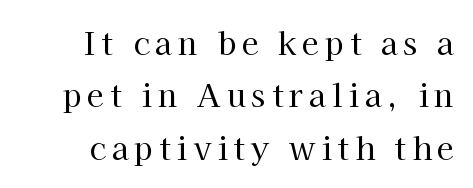
Q: Is the text bold? A: No.
Q: Is the text italic (slanted)? A: No, it is upright.
Q: Is the typeface a serif or a sans-serif typeface? A: Serif.
Q: Is the text underlined? A: No.
Q: Is the spacing between lines tight, normal or loose? A: Normal.
Q: Width (condensed, normal, or wide)? A: Normal.
Q: Stroke contrast? A: High.
Q: x-height? A: Medium.
Q: Monospaced? A: No.
